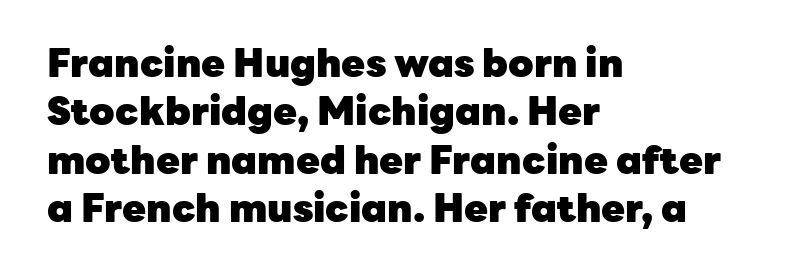
The image shows 39 px heavy sans-serif type, upright; set left-aligned, line spacing 1.24x, normal letter spacing, not underlined; low stroke contrast and a medium x-height.
